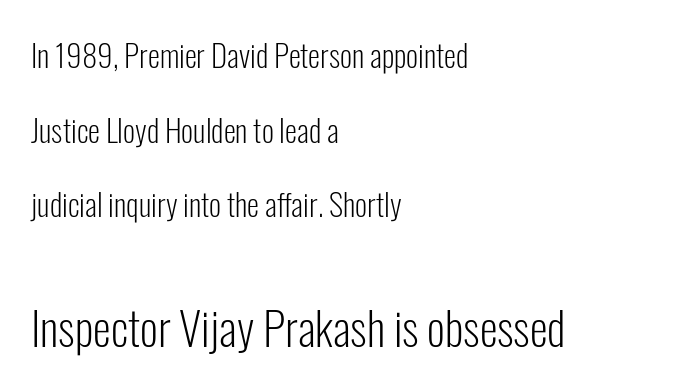
{"serif": "no", "italic": "no", "bold": "no", "weight": "light", "width": "condensed", "stroke_contrast": "low", "x_height": "medium", "monospaced": "no", "underline": "no", "align": "left", "line_spacing": "loose", "line_spacing_ratio": 2.41, "letter_spacing": "normal", "letter_spacing_em": 0.0, "larger_block": "second", "size_ratio": 1.48, "glyph_px": 46}
